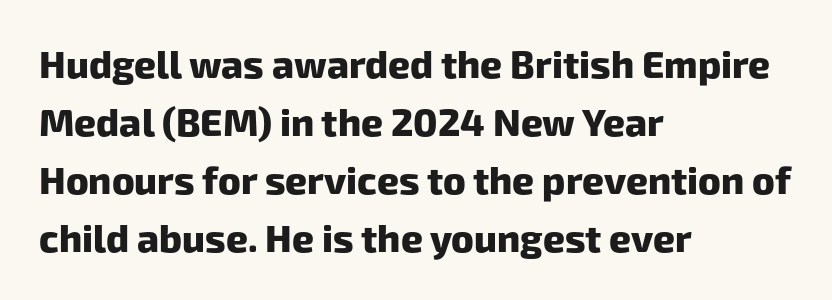
The image shows 38 px heavy sans-serif type; set left-aligned, normal line spacing (1.53x), normal letter spacing, not underlined; low stroke contrast and a medium x-height.
